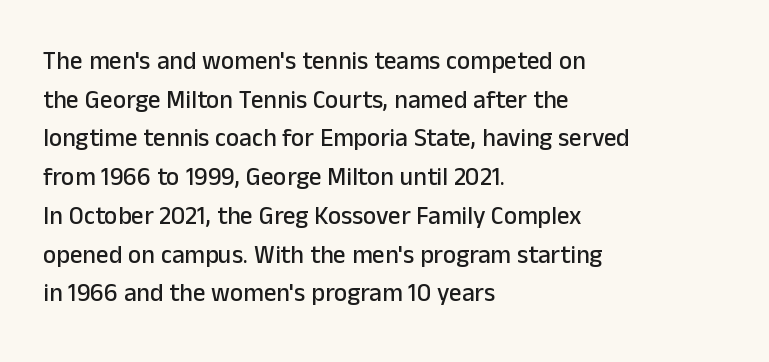
The image shows 25 px text type, upright; set left-aligned, normal line spacing (1.55x), normal letter spacing, not underlined.
